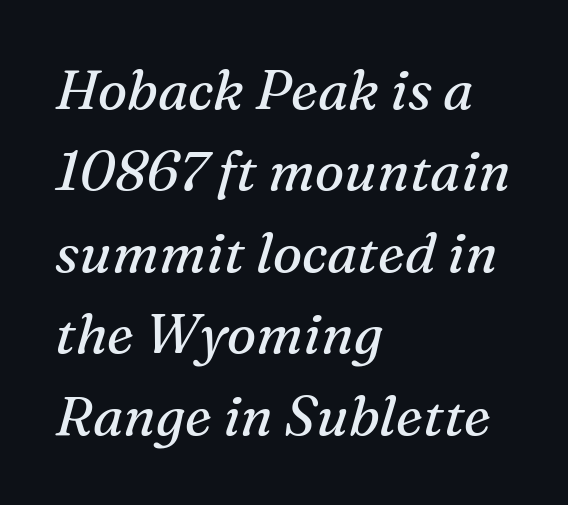
Stems here are at most as thick as an everyday book face. A normal amount of white space separates one row of letters from the next. You could call the tracking neutral — neither tight nor loose. The text was rendered using a seriffed face with decorative stroke endings.
